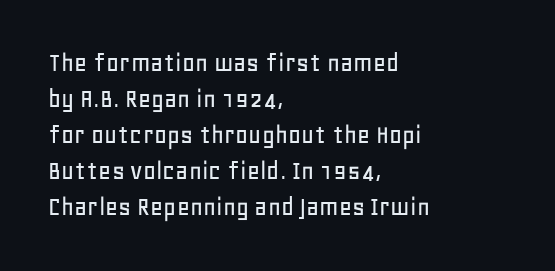
{"serif": "no", "italic": "no", "width": "normal", "stroke_contrast": "low", "x_height": "large", "monospaced": "no", "underline": "no", "align": "left", "line_spacing": "normal", "line_spacing_ratio": 1.29, "letter_spacing": "normal", "letter_spacing_em": 0.0, "glyph_px": 28}
